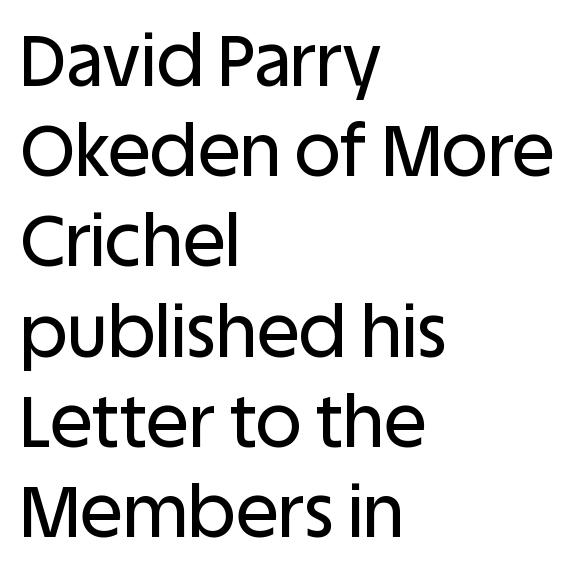
{"serif": "no", "italic": "no", "width": "normal", "stroke_contrast": "low", "x_height": "large", "monospaced": "no", "underline": "no", "align": "left", "line_spacing": "normal", "line_spacing_ratio": 1.27, "letter_spacing": "normal", "letter_spacing_em": 0.0, "glyph_px": 71}
